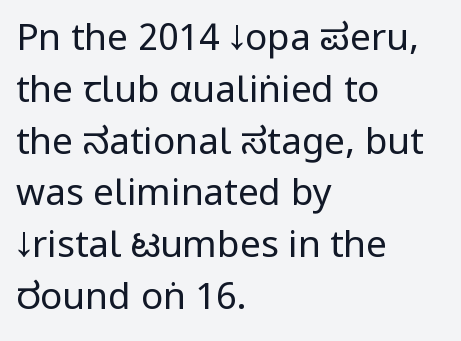
The image shows 37 px regular-weight, condensed sans-serif type, upright; set left-aligned, normal line spacing (1.4x), normal letter spacing, not underlined; low stroke contrast and a large x-height.
